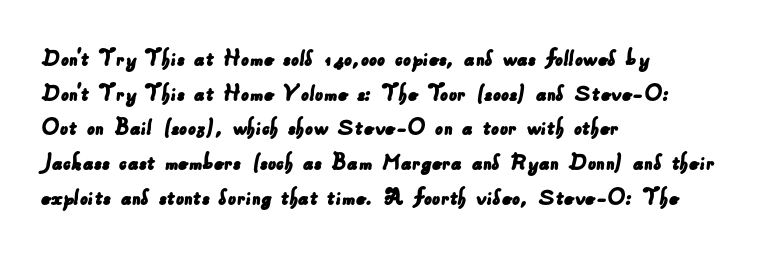
{"underline": "no", "align": "left", "line_spacing": "normal", "line_spacing_ratio": 1.39, "letter_spacing": "normal", "letter_spacing_em": 0.0, "glyph_px": 25}
